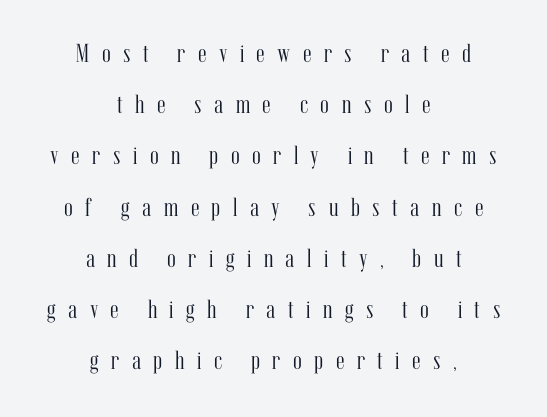
Q: Is the text bold? A: No.
Q: Is the text italic (slanted)? A: No, it is upright.
Q: Is the text underlined? A: No.
Q: How is the paragraph aligned? A: Centered.
Q: Is the spacing between letters normal or unusually wide? A: Unusually wide.
Q: Is the spacing between lines tight, normal or loose? A: Loose.
